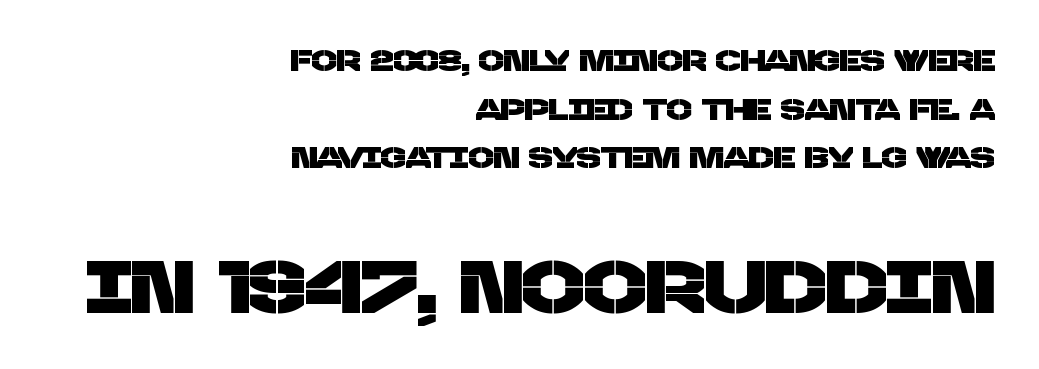
Are there feet on the stems? There aren't — it's a sans. This sample has the flowing, uneven cadence of proportional lettering. Inter-character spacing is left at the font's built-in metrics. Reading top to bottom, the characters get bigger at the block break. The space between consecutive lines is moderate.
